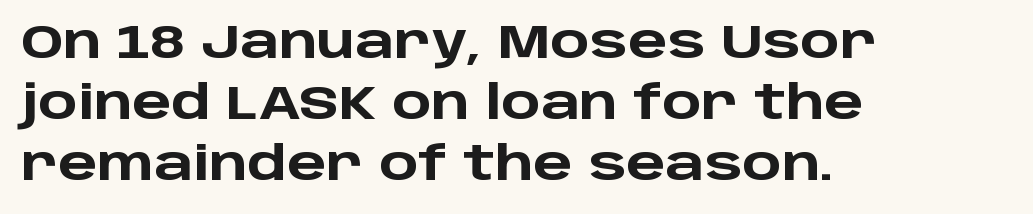
The image shows 46 px heavy, wide sans-serif type, upright; set left-aligned, normal line spacing (1.33x), normal letter spacing, not underlined; low stroke contrast and a large x-height.
